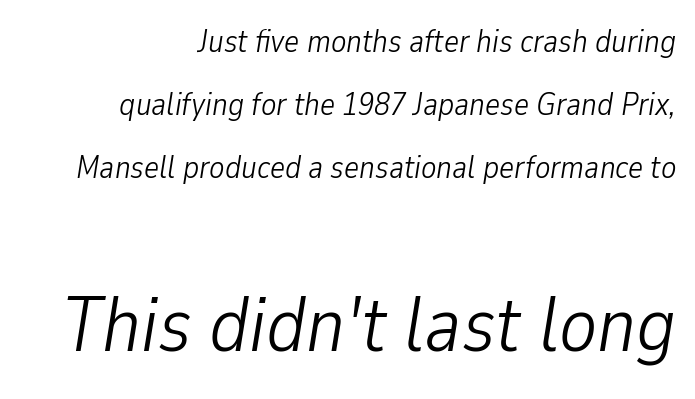
Q: Is the text bold? A: No.
Q: Is the text italic (slanted)? A: Yes, it leans right by about 9 degrees.
Q: Is the text underlined? A: No.
Q: How is the paragraph aligned? A: Right-aligned.
Q: Is the spacing between letters normal or unusually wide? A: Normal.
Q: Is the spacing between lines tight, normal or loose? A: Loose.
Q: Which block of text is set in a larger size, the first (top) or the second (bottom)? A: The second (bottom) one.
Q: Width (condensed, normal, or wide)? A: Condensed.
Q: Stroke contrast? A: Low.
Q: x-height? A: Medium.
Q: Monospaced? A: No.
